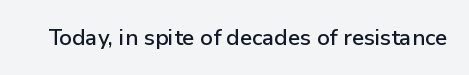
Q: Is the text italic (slanted)? A: No, it is upright.
Q: Is the text underlined? A: No.
Q: Is the spacing between letters normal or unusually wide? A: Normal.
